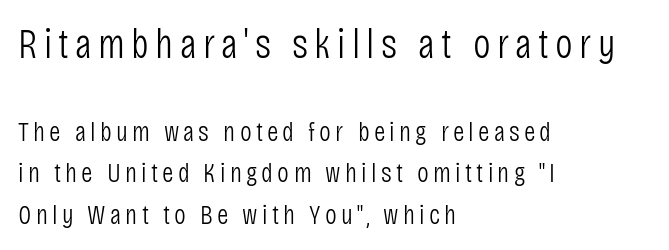
The image shows 42 px light, condensed sans-serif type, upright; set left-aligned, normal line spacing (1.48x), not underlined; the first (top) block is 1.5x larger; low stroke contrast and a large x-height.
